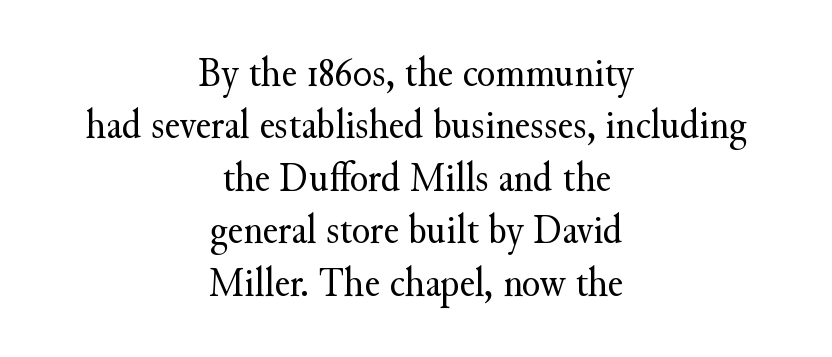
{"serif": "yes", "italic": "no", "bold": "no", "weight": "regular", "width": "normal", "stroke_contrast": "medium", "x_height": "small", "monospaced": "no", "underline": "no", "align": "center", "line_spacing": "normal", "line_spacing_ratio": 1.25, "letter_spacing": "normal", "letter_spacing_em": 0.0, "glyph_px": 42}
